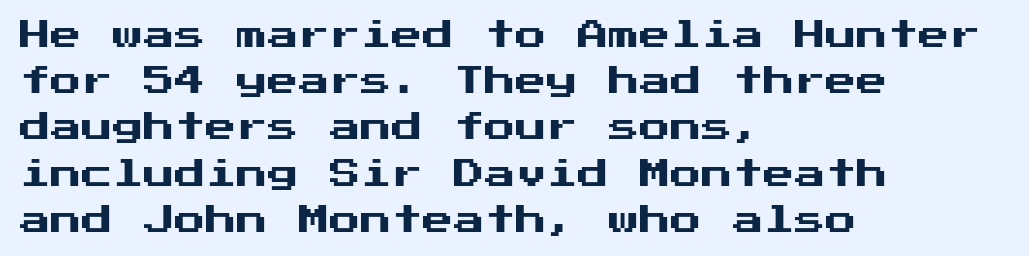
Short and long lines alike share a common starting point at left. Check where the strokes stop: nothing finishes them off — pure sans. Unmarked baselines from the first word to the last. Ordinary non-slanted type is in use. Quick note: interline space is typical. Is the letter spacing exaggerated? No — it looks like the ordinary default.
